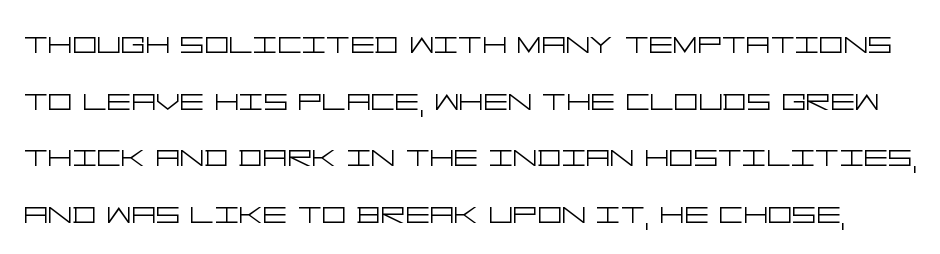
{"serif": "no", "italic": "no", "bold": "no", "weight": "light", "width": "wide", "stroke_contrast": "low", "x_height": "large", "underline": "no", "line_spacing": "normal", "line_spacing_ratio": 1.49, "letter_spacing": "normal", "letter_spacing_em": 0.0, "glyph_px": 38}
